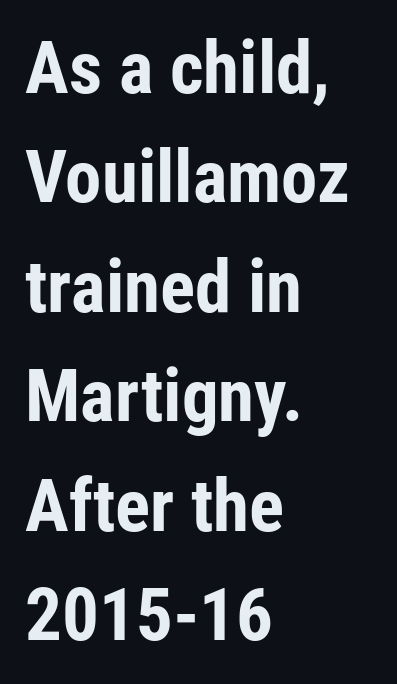
The image shows 73 px bold, condensed sans-serif type, upright; set left-aligned, normal line spacing (1.5x), normal letter spacing, not underlined; low stroke contrast and a medium x-height.
